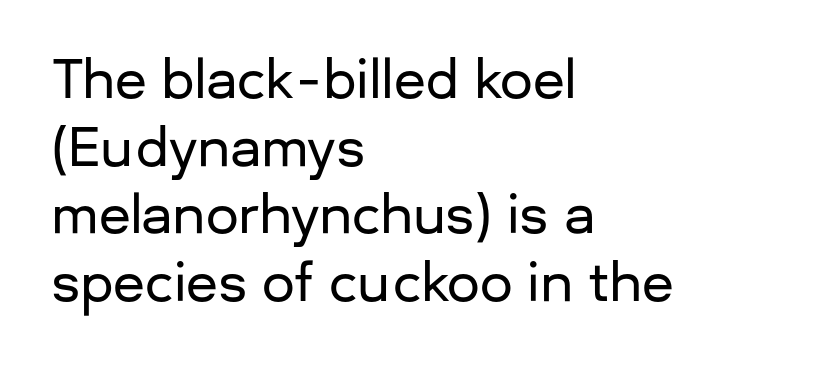
{"serif": "no", "italic": "no", "width": "normal", "stroke_contrast": "low", "x_height": "medium", "monospaced": "no", "underline": "no", "align": "left", "line_spacing": "normal", "line_spacing_ratio": 1.3, "letter_spacing": "normal", "letter_spacing_em": 0.0, "glyph_px": 52}
